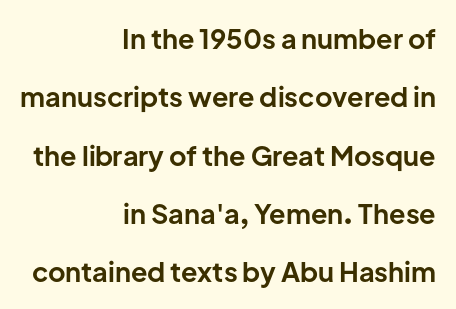
Q: Is the text bold? A: Yes.
Q: Is the text italic (slanted)? A: No, it is upright.
Q: Is the text underlined? A: No.
Q: How is the paragraph aligned? A: Right-aligned.
Q: Is the spacing between letters normal or unusually wide? A: Normal.
Q: Is the spacing between lines tight, normal or loose? A: Loose.
